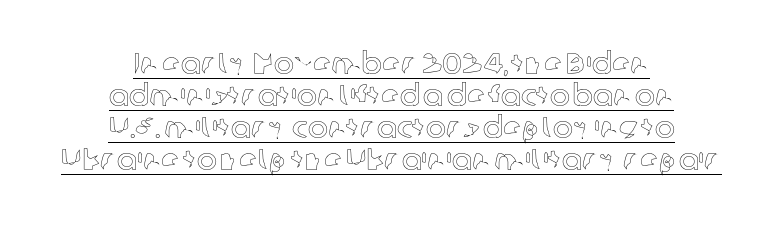
The image shows 30 px text type, upright; set centered, tight line spacing (1.07x), normal letter spacing, underlined; a medium x-height.
